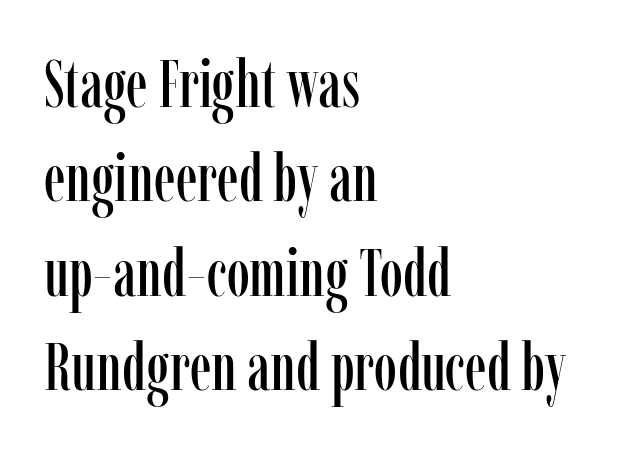
The image shows 66 px condensed serif type, upright; set left-aligned, normal line spacing (1.43x), normal letter spacing, not underlined; low stroke contrast and a medium x-height.
